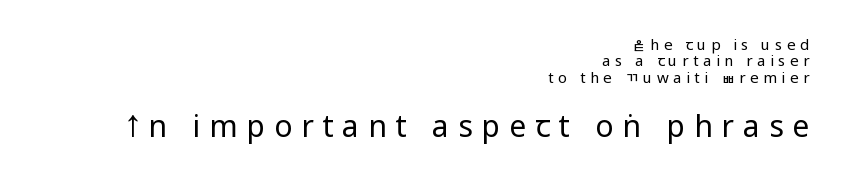
Q: Is the text bold? A: No.
Q: Is the text italic (slanted)? A: No, it is upright.
Q: Is the typeface a serif or a sans-serif typeface? A: Sans-serif.
Q: Is the text underlined? A: No.
Q: How is the paragraph aligned? A: Right-aligned.
Q: Is the spacing between letters normal or unusually wide? A: Unusually wide.
Q: Is the spacing between lines tight, normal or loose? A: Tight.
Q: Which block of text is set in a larger size, the first (top) or the second (bottom)? A: The second (bottom) one.
Q: Width (condensed, normal, or wide)? A: Condensed.
Q: Stroke contrast? A: Low.
